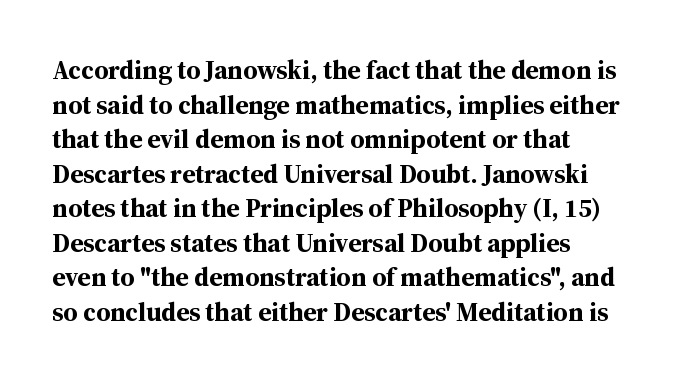
{"italic": "no", "bold": "yes", "underline": "no", "line_spacing": "normal", "line_spacing_ratio": 1.33, "letter_spacing": "normal", "letter_spacing_em": 0.0, "glyph_px": 26}
